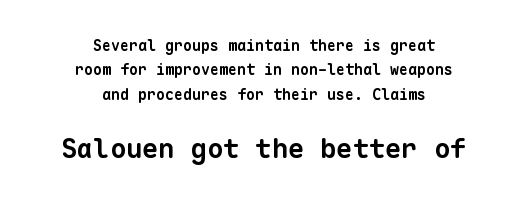
{"bold": "yes", "underline": "no", "align": "center", "line_spacing": "normal", "line_spacing_ratio": 1.63, "letter_spacing": "normal", "letter_spacing_em": 0.0, "larger_block": "second", "size_ratio": 1.8, "glyph_px": 27}
